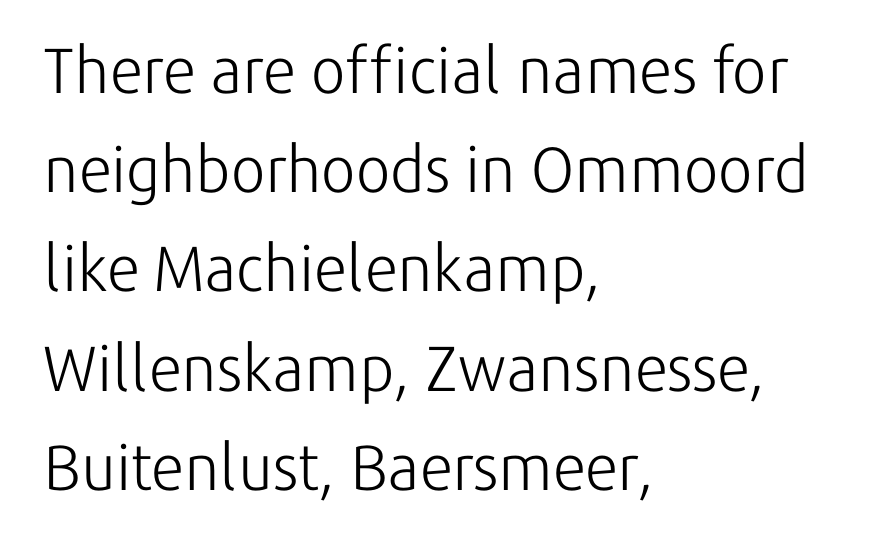
The image shows 64 px light sans-serif type, upright; set left-aligned, normal line spacing (1.55x), normal letter spacing, not underlined; low stroke contrast and a medium x-height.
